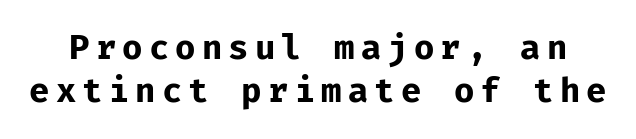
The image shows 34 px bold sans-serif type, upright, monospaced; set normal line spacing (1.26x), not underlined; low stroke contrast and a medium x-height.
